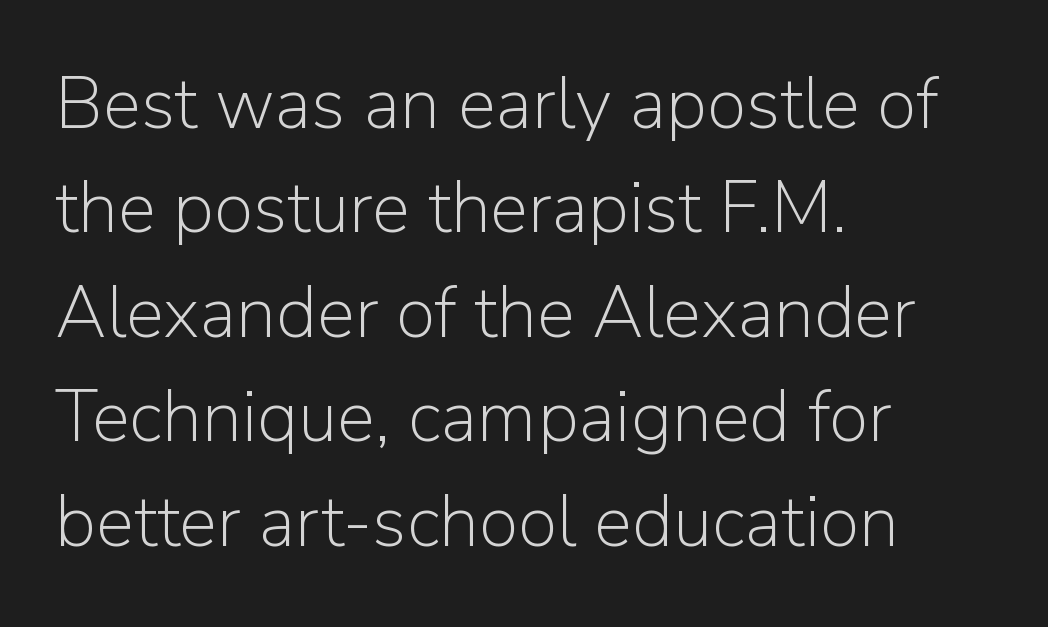
The image shows 72 px light sans-serif type, upright; set left-aligned, normal line spacing (1.45x), normal letter spacing, not underlined; low stroke contrast and a medium x-height.
